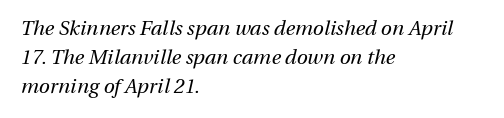
{"italic": "yes", "lean": "right", "slant_degrees": 13, "bold": "no", "underline": "no", "align": "left", "line_spacing": "normal", "line_spacing_ratio": 1.44, "letter_spacing": "normal", "letter_spacing_em": 0.0, "glyph_px": 20}
